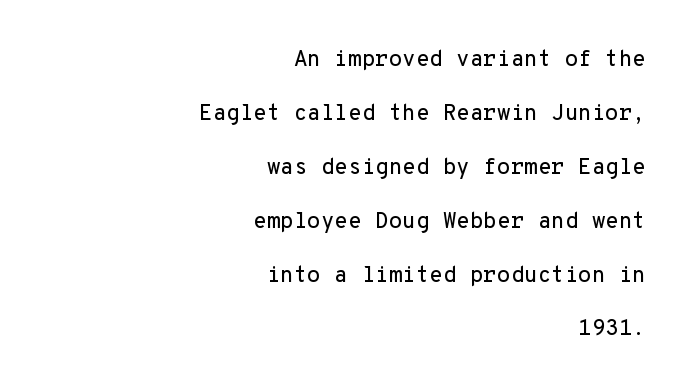
Q: Is the text italic (slanted)? A: No, it is upright.
Q: Is the text underlined? A: No.
Q: How is the paragraph aligned? A: Right-aligned.
Q: Is the spacing between letters normal or unusually wide? A: Normal.
Q: Is the spacing between lines tight, normal or loose? A: Loose.
